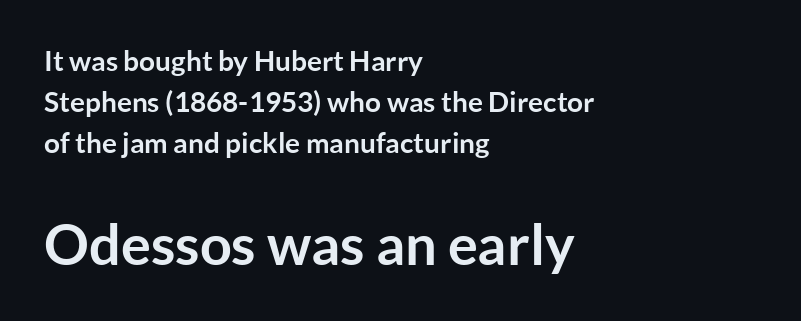
Q: Is the text bold? A: Yes.
Q: Is the text italic (slanted)? A: No, it is upright.
Q: Is the typeface a serif or a sans-serif typeface? A: Sans-serif.
Q: Is the text underlined? A: No.
Q: How is the paragraph aligned? A: Left-aligned.
Q: Is the spacing between letters normal or unusually wide? A: Normal.
Q: Is the spacing between lines tight, normal or loose? A: Normal.
Q: Which block of text is set in a larger size, the first (top) or the second (bottom)? A: The second (bottom) one.
Q: Width (condensed, normal, or wide)? A: Normal.
Q: Stroke contrast? A: Low.
Q: x-height? A: Medium.
Q: Monospaced? A: No.
